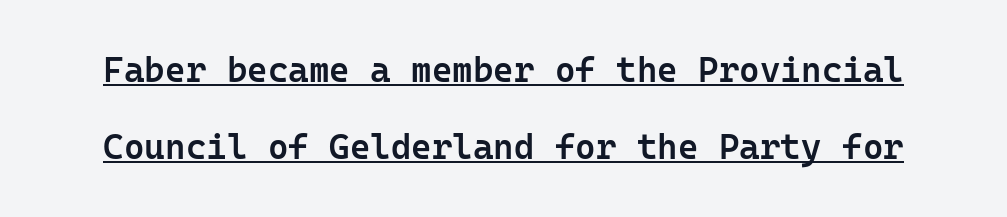
{"serif": "no", "italic": "no", "bold": "semi", "weight": "semibold", "width": "normal", "stroke_contrast": "low", "x_height": "medium", "monospaced": "yes", "underline": "yes", "line_spacing": "loose", "line_spacing_ratio": 2.2, "letter_spacing": "normal", "letter_spacing_em": 0.0, "glyph_px": 35}
